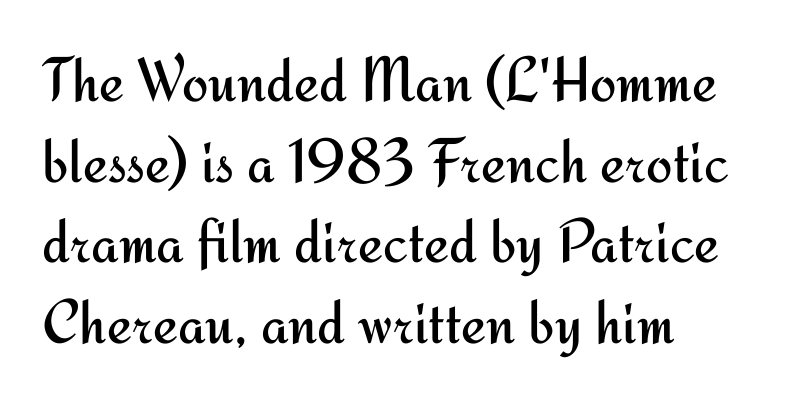
Q: Is the text bold? A: No.
Q: Is the text italic (slanted)? A: No, it is upright.
Q: Is the typeface a serif or a sans-serif typeface? A: Sans-serif.
Q: Is the text underlined? A: No.
Q: How is the paragraph aligned? A: Left-aligned.
Q: Is the spacing between letters normal or unusually wide? A: Normal.
Q: Is the spacing between lines tight, normal or loose? A: Normal.
Q: Width (condensed, normal, or wide)? A: Normal.
Q: Stroke contrast? A: Medium.
Q: x-height? A: Small.
Q: Monospaced? A: No.
